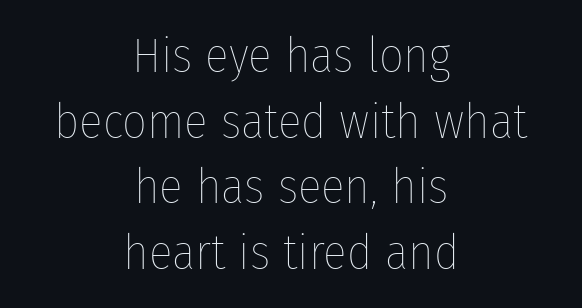
Q: Is the text bold? A: No.
Q: Is the text italic (slanted)? A: No, it is upright.
Q: Is the text underlined? A: No.
Q: How is the paragraph aligned? A: Centered.
Q: Is the spacing between letters normal or unusually wide? A: Normal.
Q: Is the spacing between lines tight, normal or loose? A: Normal.
Q: Width (condensed, normal, or wide)? A: Condensed.
Q: Stroke contrast? A: Low.
Q: x-height? A: Medium.
Q: Monospaced? A: No.
